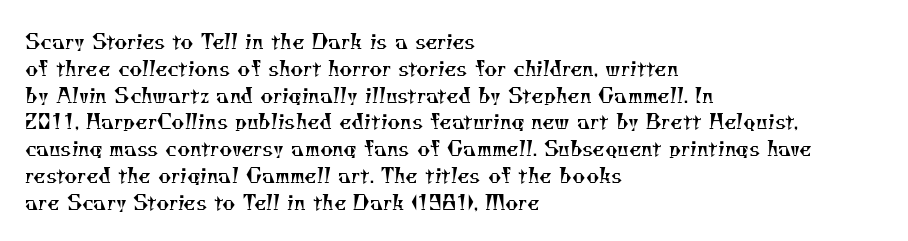
Type without underlining. A normal amount of white space separates one row of letters from the next. Horizontal alignment here is leftward, the default for most running prose. Inter-character spacing is left at the font's built-in metrics.
